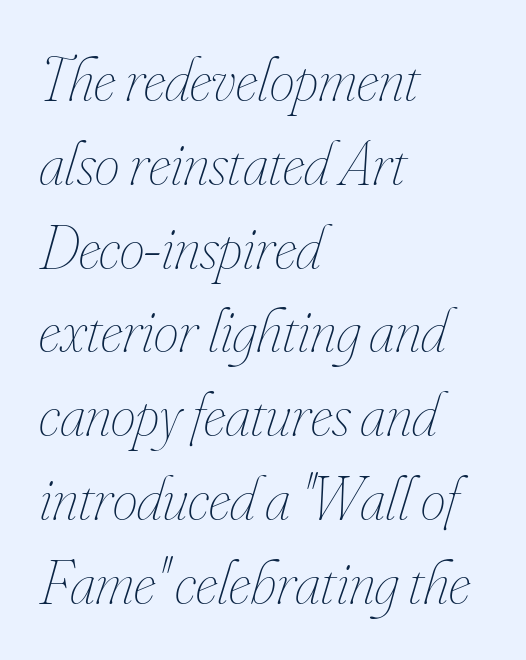
Q: Is the text bold? A: No.
Q: Is the text italic (slanted)? A: Yes, it leans right by about 16 degrees.
Q: Is the text underlined? A: No.
Q: How is the paragraph aligned? A: Left-aligned.
Q: Is the spacing between letters normal or unusually wide? A: Normal.
Q: Is the spacing between lines tight, normal or loose? A: Normal.
Q: Width (condensed, normal, or wide)? A: Condensed.
Q: Stroke contrast? A: Low.
Q: x-height? A: Small.
Q: Monospaced? A: No.
